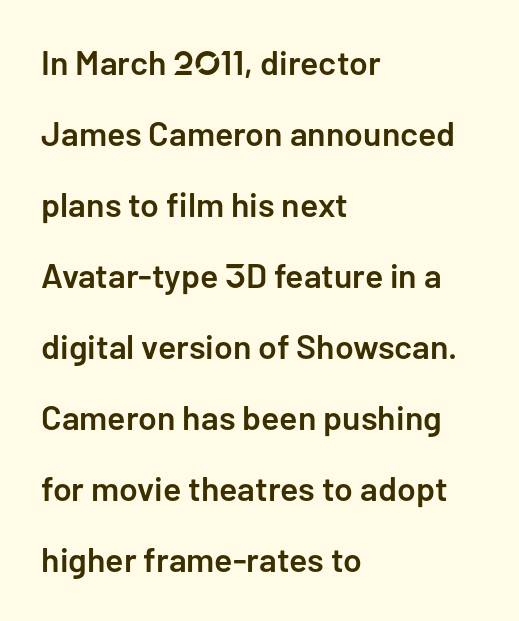
The paragraph shown leans on its left margin. It's the straight-up-and-down kind of type. The block of text is sparse from top to bottom, with ample space between rows. Words float on clear page, feet unadorned. You could not count columns in this text — the font is proportionally spaced.
